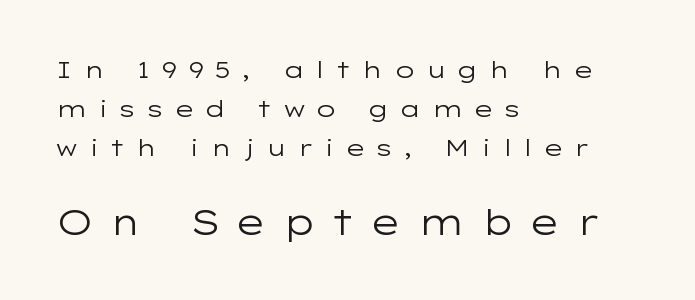
The specimen reads as upright at a glance. Only glyphs here, with clear space below each row. Type style note: lacks serifs. The second block has been scaled up relative to the first. A normal amount of white space separates one row of letters from the next.
